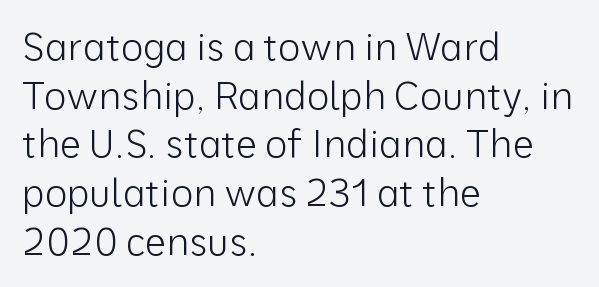
The image shows 38 px light sans-serif type, upright; set left-aligned, normal line spacing (1.28x), normal letter spacing, not underlined; low stroke contrast and a medium x-height.
